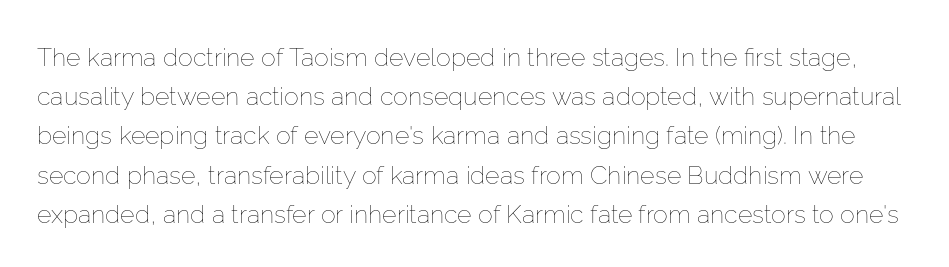
Q: Is the text bold? A: No.
Q: Is the text italic (slanted)? A: No, it is upright.
Q: Is the text underlined? A: No.
Q: Is the spacing between letters normal or unusually wide? A: Normal.
Q: Is the spacing between lines tight, normal or loose? A: Normal.
